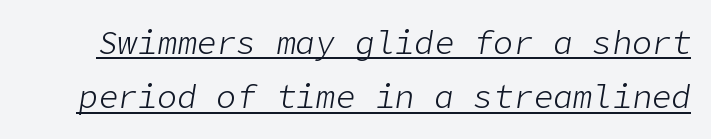
Like a heading marked for emphasis, these lines bear an underscore. The letters sit at their default tracking, neither squeezed nor spread. Vertical spacing — default. The cut favours lightness, reaching ordinary text weight at its darkest.
